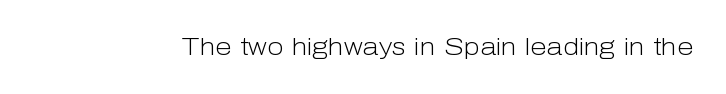
Only glyphs here, with clear space below each row. Notice how the stems are strictly vertical — no italics here. Between one letter and the next there's only the usual sliver of space. Is this a heavy cut? Hardly; it is regular or lighter.
